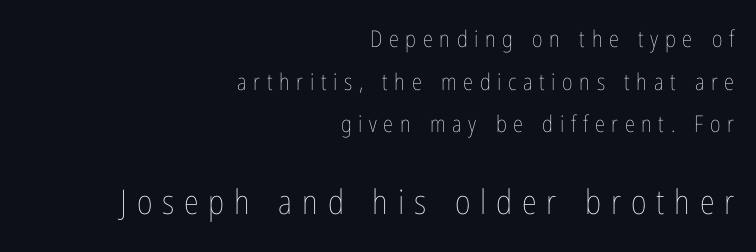
Q: Is the text bold? A: No.
Q: Is the text italic (slanted)? A: No, it is upright.
Q: Is the text underlined? A: No.
Q: How is the paragraph aligned? A: Right-aligned.
Q: Is the spacing between letters normal or unusually wide? A: Unusually wide.
Q: Which block of text is set in a larger size, the first (top) or the second (bottom)? A: The second (bottom) one.
Q: Width (condensed, normal, or wide)? A: Condensed.
Q: Stroke contrast? A: Low.
Q: x-height? A: Medium.
Q: Monospaced? A: No.
